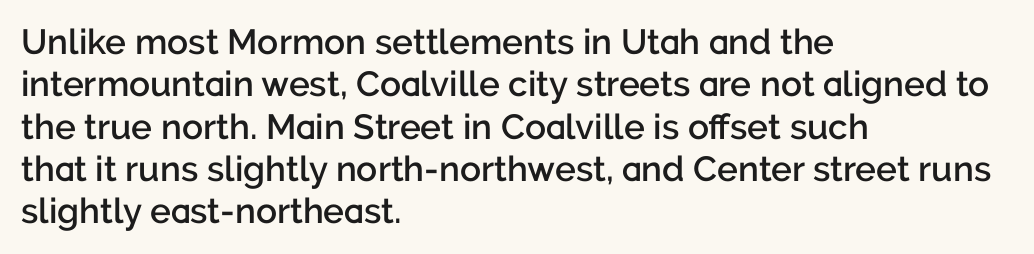
The image shows 35 px semibold sans-serif type, upright; set left-aligned, line spacing 1.21x, normal letter spacing, not underlined; low stroke contrast and a medium x-height.
